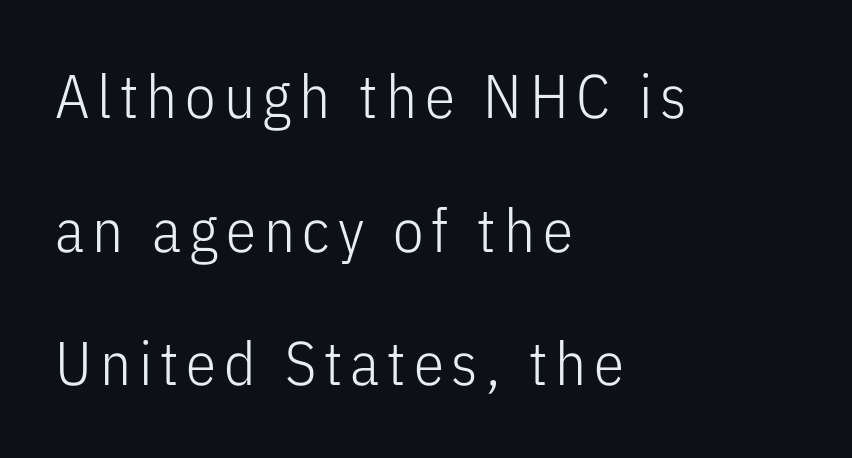
{"serif": "no", "italic": "no", "bold": "no", "weight": "light", "width": "condensed", "stroke_contrast": "low", "x_height": "medium", "monospaced": "no", "underline": "no", "align": "left", "line_spacing": "loose", "line_spacing_ratio": 2.19, "glyph_px": 61}
